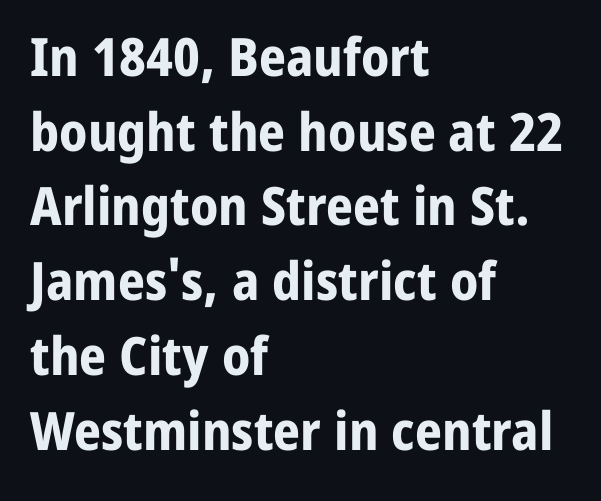
The passage shown has conventional tracking throughout. The letters carry no serifs — their stems end cleanly without finishing strokes. A normal amount of white space separates one row of letters from the next. Notice how the stems are strictly vertical — no italics here. The strokes are fattened all the way to bold. Check the space under the baseline: it is left empty.
